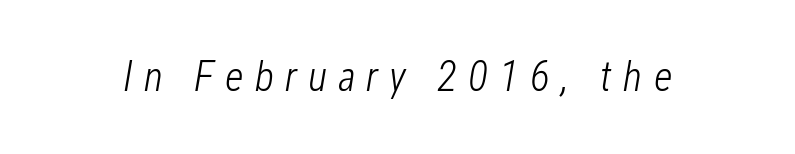
The image shows 42 px light, condensed type, italic (leaning right); set unusually wide letter spacing (+0.26 em), not underlined; low stroke contrast and a medium x-height.
